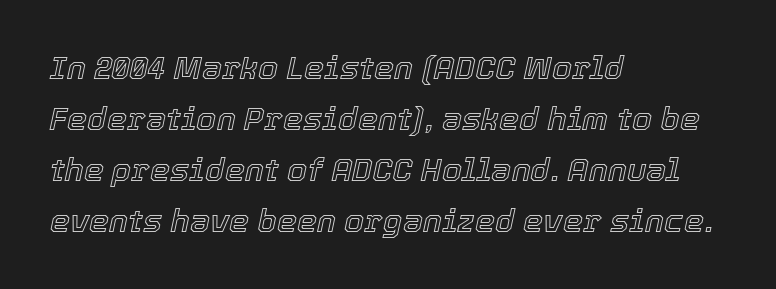
The image shows 32 px text type, italic (leaning right); set left-aligned, normal line spacing (1.59x), normal letter spacing, not underlined; a medium x-height.
